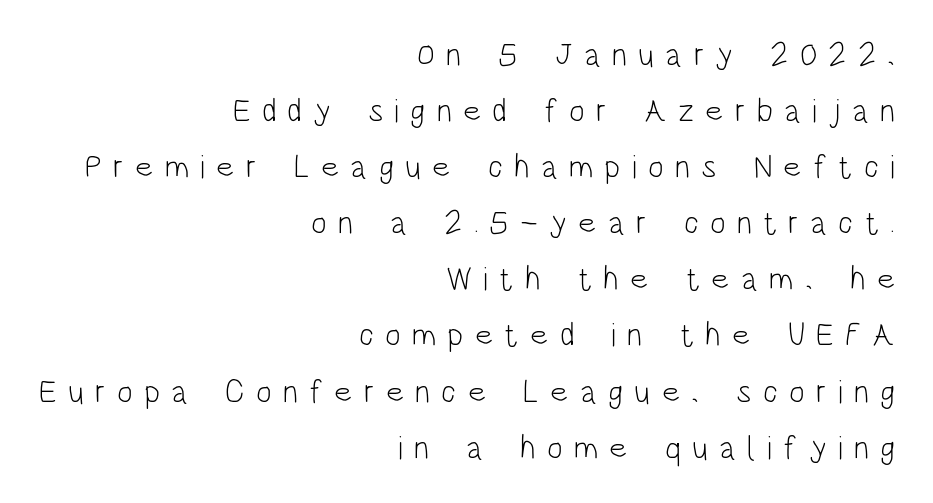
The letters stand straight up with perfectly vertical stems. Rows of type keep a routine distance in the vertical direction. Type style note: lacks serifs. The horizontal fit of the characters is loose and conspicuously gappy. The text block is weighted toward the right margin, trailing off unevenly leftward. Is the stroke heavy? The answer is a plain regular-or-lighter.
